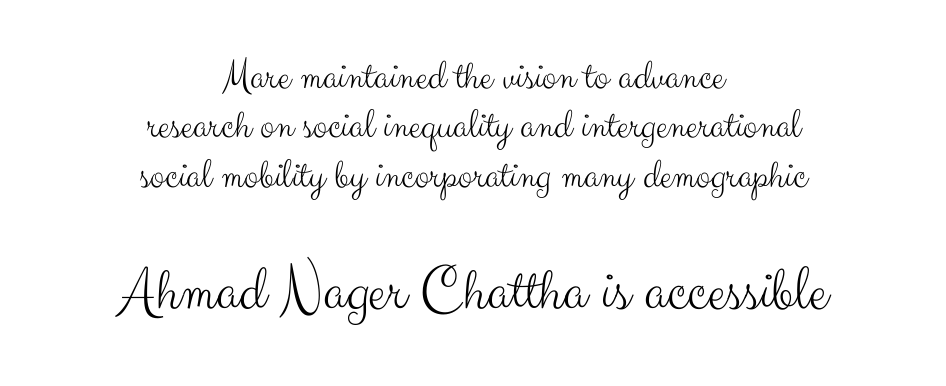
Q: Is the text bold? A: No.
Q: Is the text italic (slanted)? A: Yes.
Q: Is the typeface a serif or a sans-serif typeface? A: Sans-serif.
Q: Is the text underlined? A: No.
Q: How is the paragraph aligned? A: Centered.
Q: Is the spacing between letters normal or unusually wide? A: Normal.
Q: Is the spacing between lines tight, normal or loose? A: Tight.
Q: Which block of text is set in a larger size, the first (top) or the second (bottom)? A: The second (bottom) one.
Q: Width (condensed, normal, or wide)? A: Normal.
Q: Stroke contrast? A: Medium.
Q: x-height? A: Small.
Q: Monospaced? A: No.
